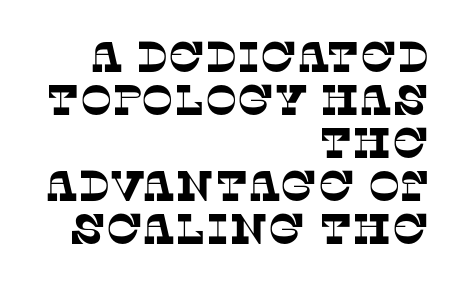
Q: Is the typeface a serif or a sans-serif typeface? A: Serif.
Q: Is the text underlined? A: No.
Q: How is the paragraph aligned? A: Right-aligned.
Q: Is the spacing between letters normal or unusually wide? A: Normal.
Q: Is the spacing between lines tight, normal or loose? A: Tight.
Q: Width (condensed, normal, or wide)? A: Normal.
Q: Stroke contrast? A: Low.
Q: x-height? A: Large.
Q: Monospaced? A: No.
